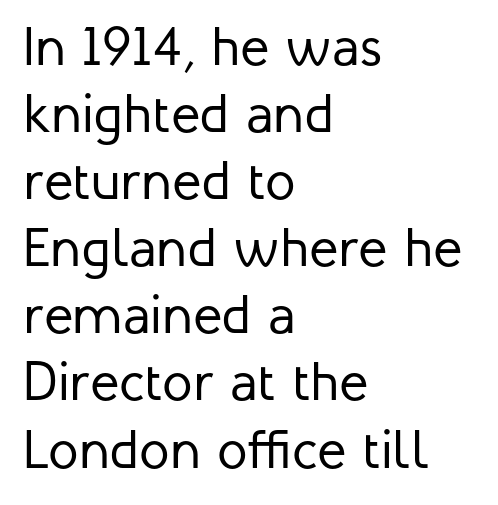
Stems here are at most as thick as an everyday book face. Vertical strokes here are truly vertical. The rendering anchors every line to the left-hand side. The characters display no serif detailing; their extremities are plain. A bare baseline throughout the passage. Each letter keeps its own natural width here, so spacing adapts to shape.
